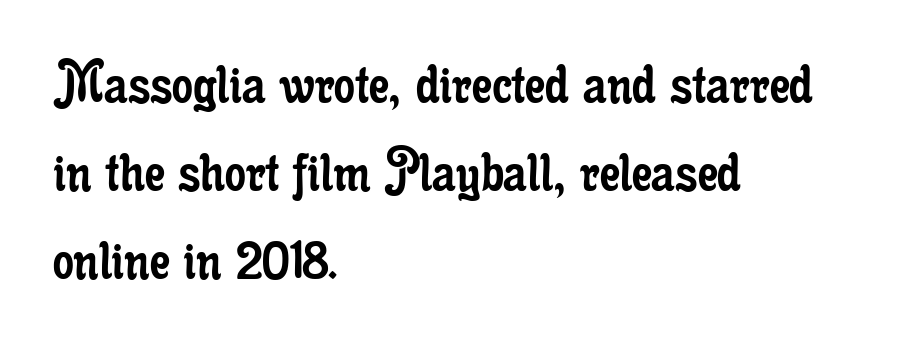
Q: Is the text bold? A: No.
Q: Is the text italic (slanted)? A: No, it is upright.
Q: Is the typeface a serif or a sans-serif typeface? A: Serif.
Q: Is the text underlined? A: No.
Q: How is the paragraph aligned? A: Left-aligned.
Q: Is the spacing between letters normal or unusually wide? A: Normal.
Q: Is the spacing between lines tight, normal or loose? A: Normal.
Q: Width (condensed, normal, or wide)? A: Condensed.
Q: Stroke contrast? A: Low.
Q: x-height? A: Small.
Q: Monospaced? A: No.
